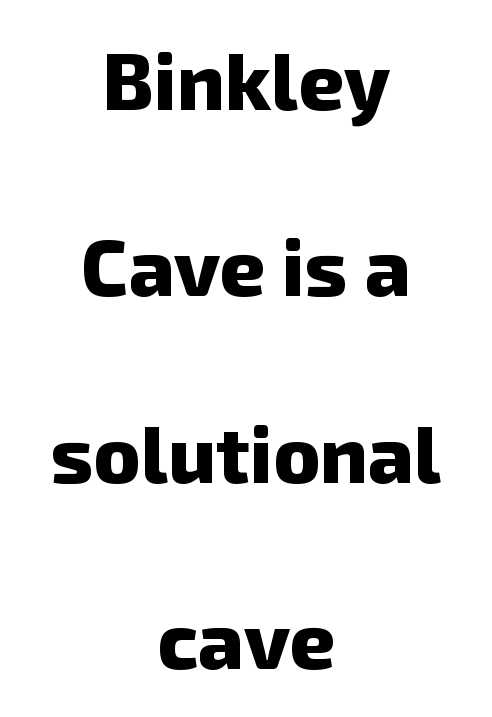
The image shows 79 px heavy sans-serif type; set centered, loose line spacing (2.36x), normal letter spacing, not underlined; low stroke contrast and a medium x-height.
